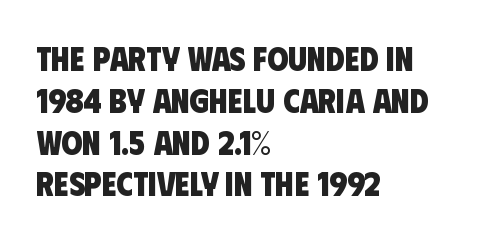
The image shows 34 px heavy, condensed sans-serif type; set left-aligned, line spacing 1.23x, normal letter spacing, not underlined; low stroke contrast and a large x-height.
